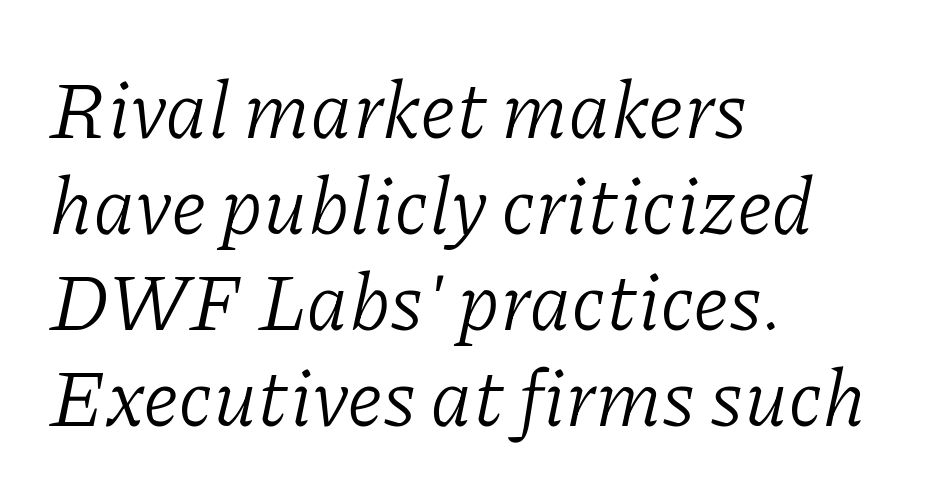
The image shows 80 px light serif type, italic (leaning right); set left-aligned, line spacing 1.2x, normal letter spacing, not underlined; low stroke contrast and a medium x-height.
